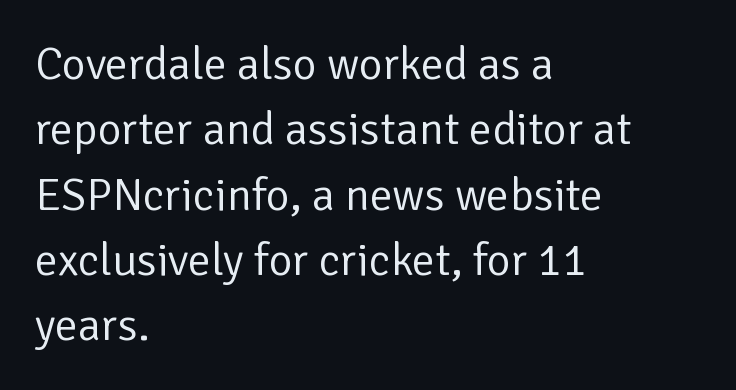
{"serif": "no", "italic": "no", "bold": "no", "weight": "regular", "width": "normal", "stroke_contrast": "low", "x_height": "medium", "monospaced": "no", "underline": "no", "align": "left", "line_spacing": "normal", "line_spacing_ratio": 1.42, "letter_spacing": "normal", "letter_spacing_em": 0.0, "glyph_px": 46}
